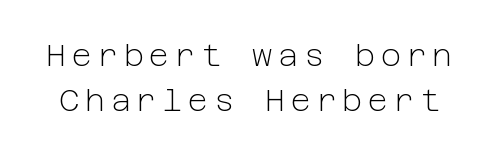
{"serif": "no", "italic": "no", "bold": "no", "weight": "light", "width": "normal", "stroke_contrast": "low", "x_height": "medium", "underline": "no", "line_spacing": "normal", "line_spacing_ratio": 1.46, "glyph_px": 31}
